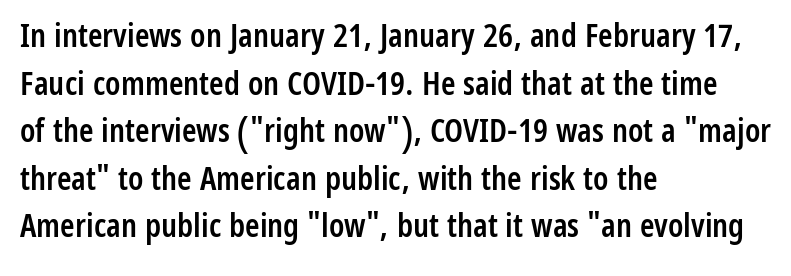
{"serif": "no", "italic": "no", "bold": "semi", "weight": "semibold", "width": "condensed", "stroke_contrast": "low", "x_height": "medium", "monospaced": "no", "underline": "no", "align": "left", "line_spacing": "normal", "line_spacing_ratio": 1.44, "letter_spacing": "normal", "letter_spacing_em": 0.0, "glyph_px": 33}
